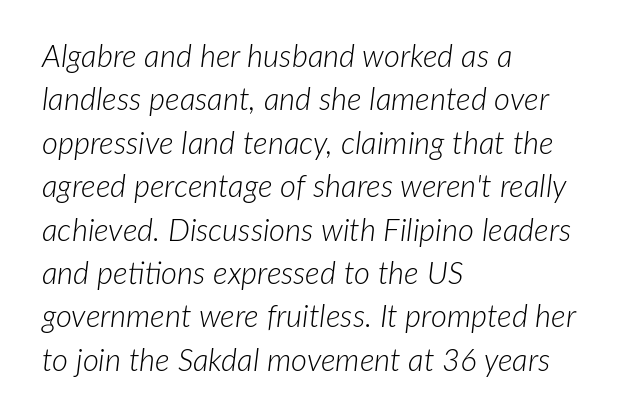
Q: Is the text bold? A: No.
Q: Is the text italic (slanted)? A: Yes, it leans right by about 7 degrees.
Q: Is the text underlined? A: No.
Q: How is the paragraph aligned? A: Left-aligned.
Q: Is the spacing between letters normal or unusually wide? A: Normal.
Q: Is the spacing between lines tight, normal or loose? A: Normal.
Q: Width (condensed, normal, or wide)? A: Normal.
Q: Stroke contrast? A: Low.
Q: x-height? A: Medium.
Q: Monospaced? A: No.
